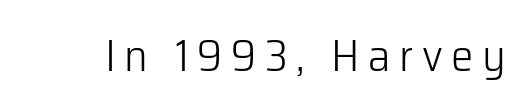
Q: Is the text bold? A: No.
Q: Is the text italic (slanted)? A: No, it is upright.
Q: Is the typeface a serif or a sans-serif typeface? A: Sans-serif.
Q: Is the text underlined? A: No.
Q: Width (condensed, normal, or wide)? A: Normal.
Q: Stroke contrast? A: Low.
Q: x-height? A: Medium.
Q: Monospaced? A: No.
